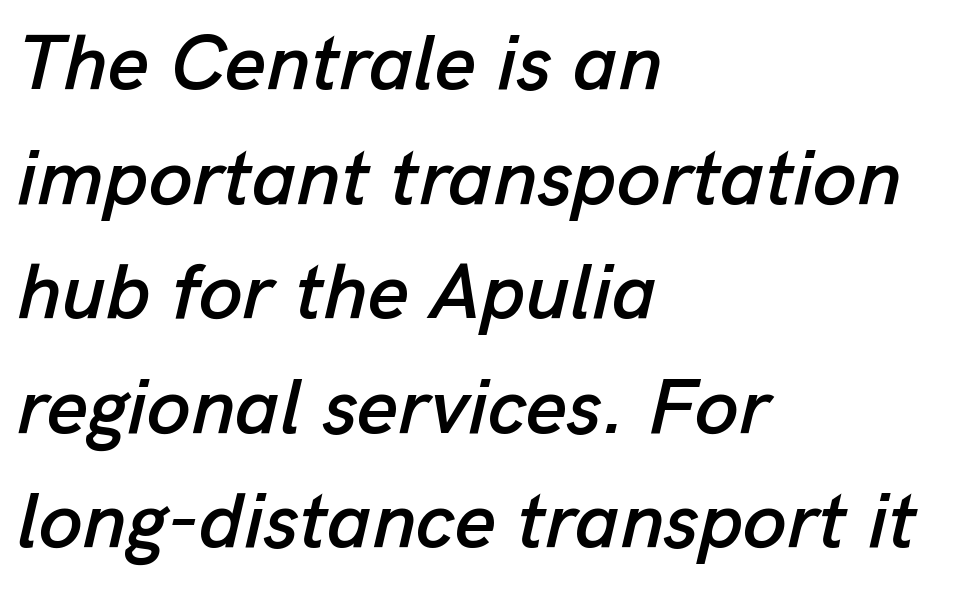
Q: Is the text italic (slanted)? A: Yes, it leans right by about 13 degrees.
Q: Is the text underlined? A: No.
Q: How is the paragraph aligned? A: Left-aligned.
Q: Is the spacing between letters normal or unusually wide? A: Normal.
Q: Is the spacing between lines tight, normal or loose? A: Normal.
Q: Width (condensed, normal, or wide)? A: Normal.
Q: Stroke contrast? A: Low.
Q: x-height? A: Medium.
Q: Monospaced? A: No.
